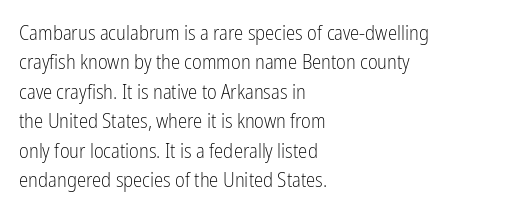
A clean baseline with only descenders dipping below it. If you drew a line through each stem, it would be perfectly vertical. Honestly, the row spacing looks completely unremarkable. Is this a heavy cut? Hardly; it is regular or lighter.
